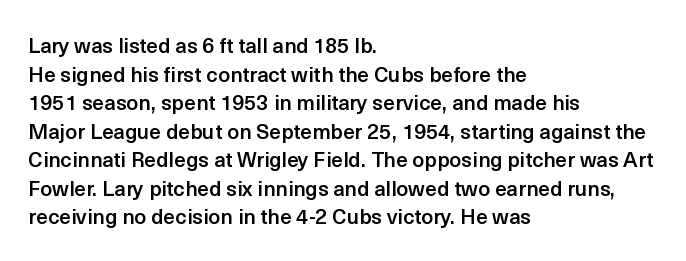
Q: Is the text bold? A: Semi-bold.
Q: Is the text italic (slanted)? A: No, it is upright.
Q: Is the text underlined? A: No.
Q: How is the paragraph aligned? A: Left-aligned.
Q: Is the spacing between letters normal or unusually wide? A: Normal.
Q: Is the spacing between lines tight, normal or loose? A: Normal.
